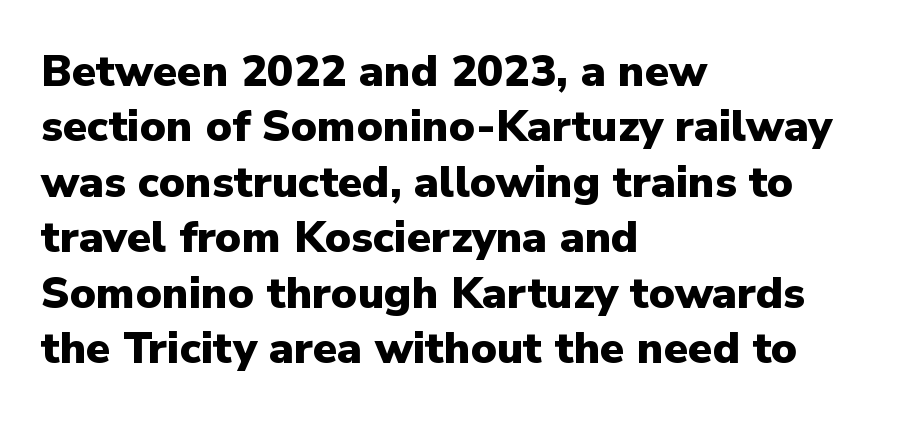
The image shows 44 px heavy sans-serif type, upright; set left-aligned, normal line spacing (1.26x), normal letter spacing, not underlined; low stroke contrast and a medium x-height.
